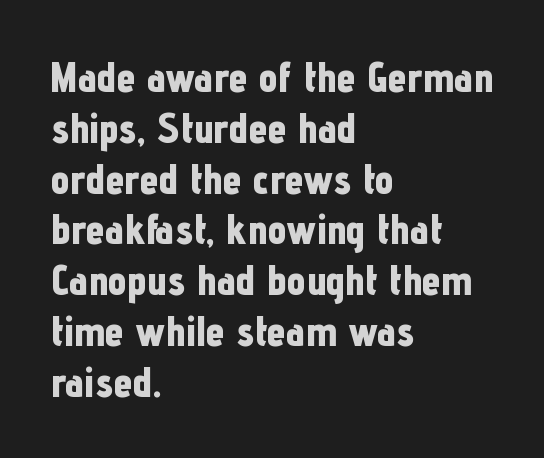
Caption: bold face, heavy strokes. This is roman type, the default non-slanted kind. The glyphs in this specimen are sans serif. The typesetter chose a ragged-right arrangement here. The strip under each line holds only bare page. Does extra space separate the letters? No, they use regular spacing.
